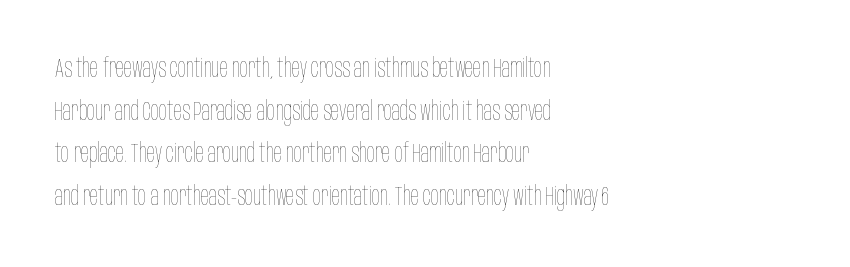
{"italic": "no", "bold": "no", "underline": "no", "align": "left", "line_spacing": "normal", "line_spacing_ratio": 1.58, "letter_spacing": "normal", "letter_spacing_em": 0.0, "glyph_px": 27}
